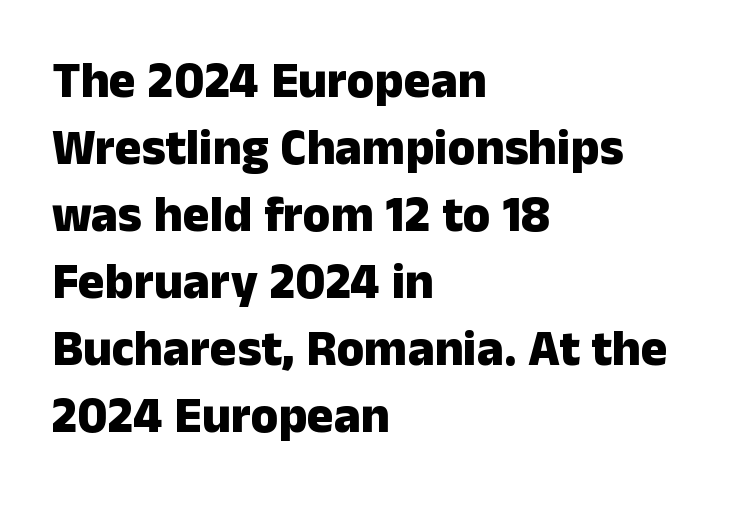
The image shows 50 px heavy sans-serif type, upright; set left-aligned, normal line spacing (1.34x), normal letter spacing, not underlined; low stroke contrast and a medium x-height.
